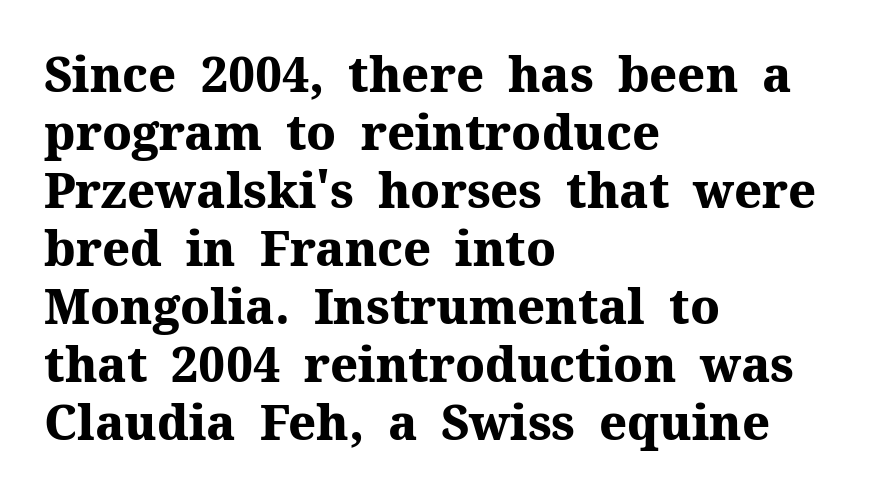
Every stem runs plumb, perpendicular to the baseline. Unmarked baselines from the first word to the last. Old-style or modern, the face here clearly has serifs. Look at the stroke-to-counter ratio: heavy, a bold. Compared with a centered layout, this one pins lines to the left instead.
